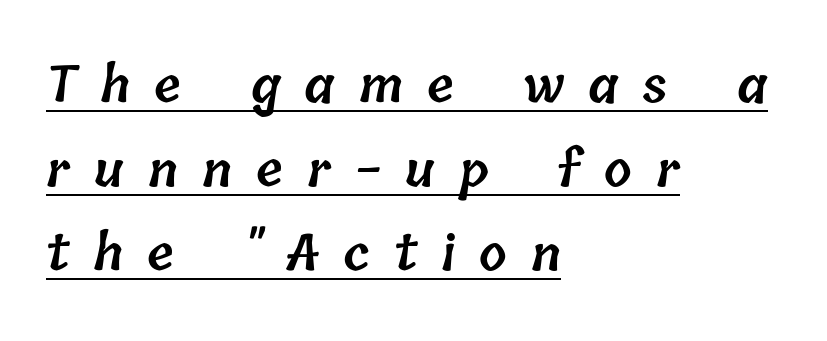
{"bold": "semi", "weight": "semibold", "width": "normal", "stroke_contrast": "low", "x_height": "medium", "monospaced": "no", "underline": "yes", "align": "left", "line_spacing_ratio": 1.71, "letter_spacing": "wide", "letter_spacing_em": 0.49, "glyph_px": 49}
